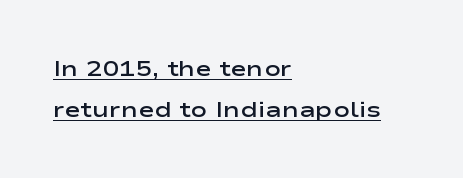
Q: Is the text bold? A: Semi-bold.
Q: Is the text italic (slanted)? A: No, it is upright.
Q: Is the text underlined? A: Yes.
Q: How is the paragraph aligned? A: Left-aligned.
Q: Is the spacing between letters normal or unusually wide? A: Normal.
